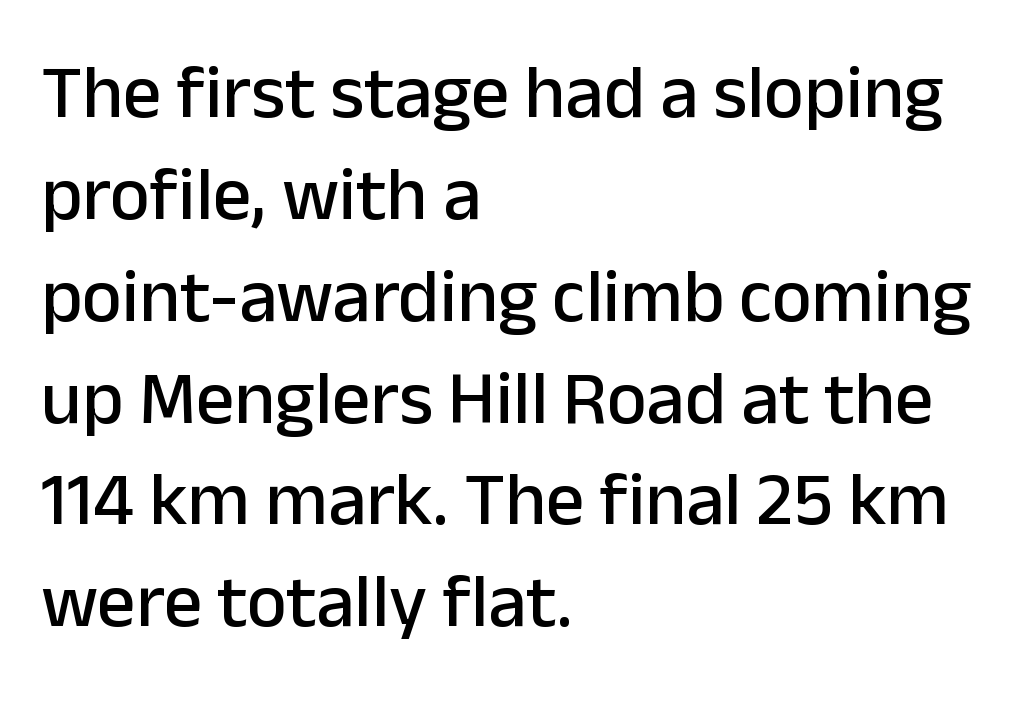
I'd call this a sans setting — the letters go barefoot. Compared with typical paragraphs, the rows here are spaced about the same. The lines are quadded left. Do the letters lean? They stand straight. Looks like regular typesetting: each glyph gets only the width it needs. The letters sit at their default tracking, neither squeezed nor spread.
